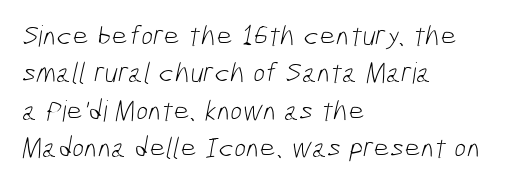
The image shows 29 px light, condensed sans-serif type; set left-aligned, normal line spacing (1.29x), normal letter spacing, not underlined; low stroke contrast and a medium x-height.
